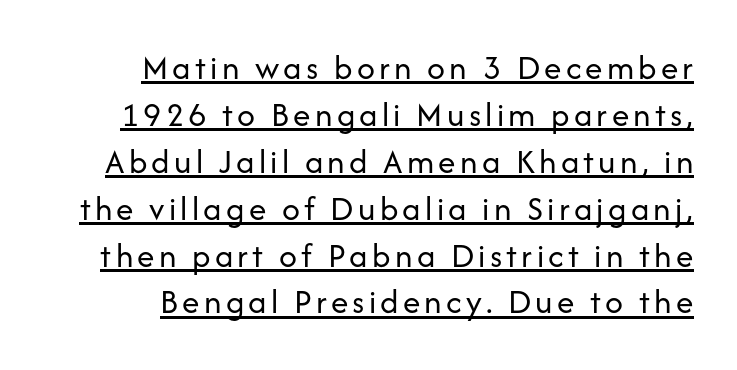
Q: Is the text bold? A: No.
Q: Is the text italic (slanted)? A: No, it is upright.
Q: Is the typeface a serif or a sans-serif typeface? A: Sans-serif.
Q: Is the text underlined? A: Yes.
Q: How is the paragraph aligned? A: Right-aligned.
Q: Is the spacing between lines tight, normal or loose? A: Normal.
Q: Width (condensed, normal, or wide)? A: Normal.
Q: Stroke contrast? A: Low.
Q: x-height? A: Medium.
Q: Monospaced? A: No.
